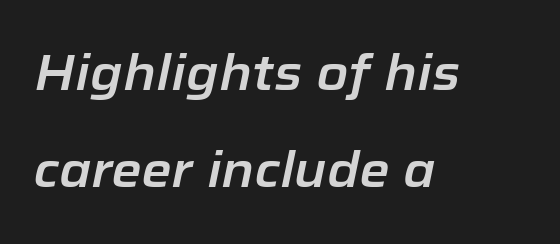
{"italic": "yes", "lean": "right", "slant_degrees": 12, "width": "normal", "stroke_contrast": "low", "x_height": "medium", "monospaced": "no", "underline": "no", "align": "left", "line_spacing": "loose", "line_spacing_ratio": 1.98, "letter_spacing": "normal", "letter_spacing_em": 0.0, "glyph_px": 49}
